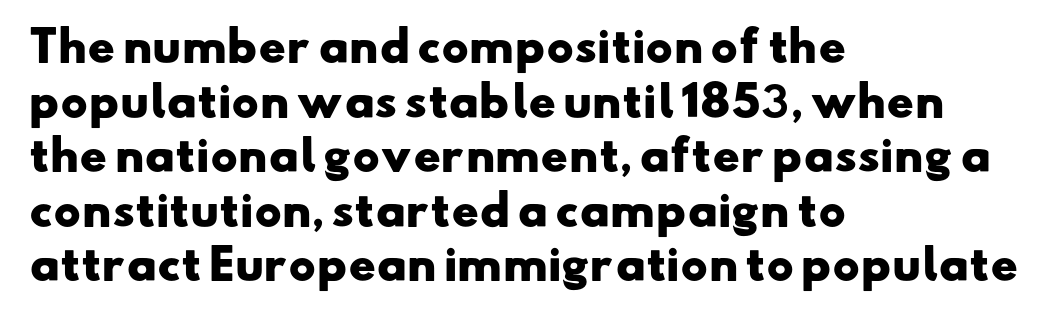
{"serif": "no", "bold": "yes", "weight": "heavy", "width": "wide", "stroke_contrast": "low", "x_height": "small", "monospaced": "no", "underline": "no", "align": "left", "line_spacing": "normal", "line_spacing_ratio": 1.33, "letter_spacing": "normal", "letter_spacing_em": 0.0, "glyph_px": 41}
